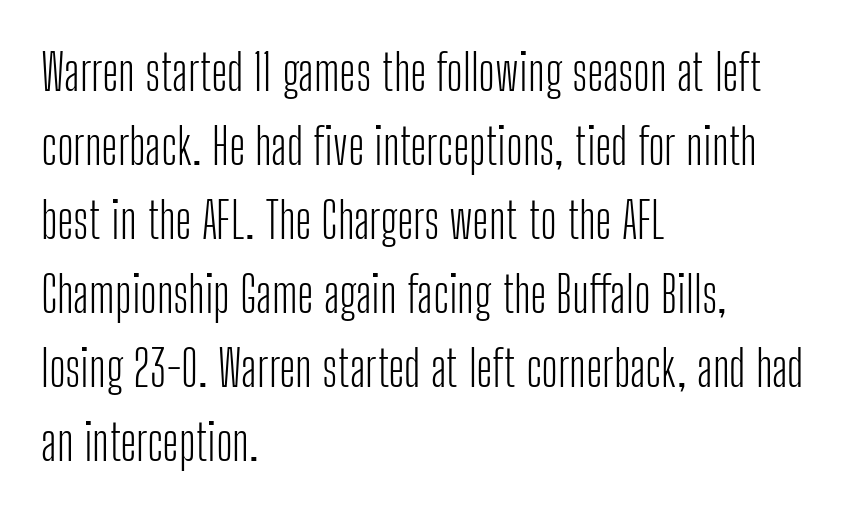
{"serif": "no", "italic": "no", "bold": "no", "weight": "light", "width": "condensed", "stroke_contrast": "low", "x_height": "medium", "monospaced": "no", "underline": "no", "align": "left", "line_spacing": "normal", "line_spacing_ratio": 1.48, "letter_spacing": "normal", "letter_spacing_em": 0.0, "glyph_px": 50}
